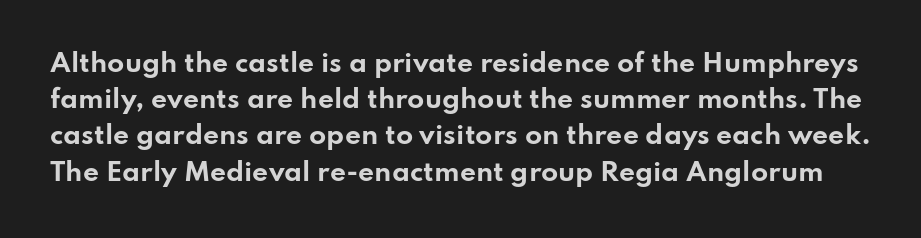
Q: Is the text bold? A: Yes.
Q: Is the text italic (slanted)? A: No, it is upright.
Q: Is the text underlined? A: No.
Q: Is the spacing between letters normal or unusually wide? A: Normal.
Q: Is the spacing between lines tight, normal or loose? A: Normal.
